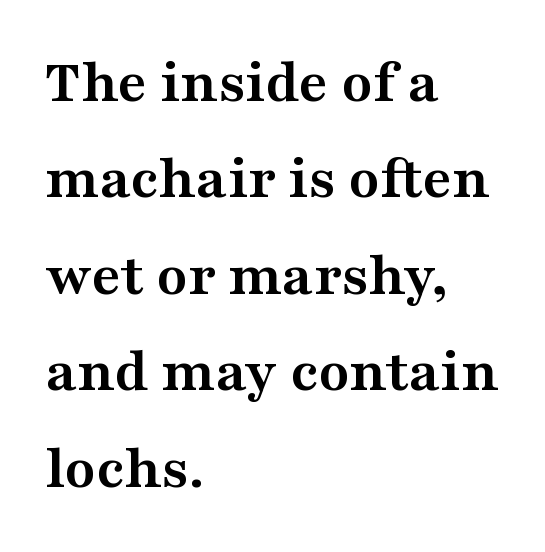
{"serif": "yes", "italic": "no", "bold": "yes", "weight": "semibold", "width": "wide", "stroke_contrast": "medium", "x_height": "medium", "monospaced": "no", "underline": "no", "align": "left", "line_spacing": "normal", "line_spacing_ratio": 1.53, "letter_spacing": "normal", "letter_spacing_em": 0.0, "glyph_px": 63}
